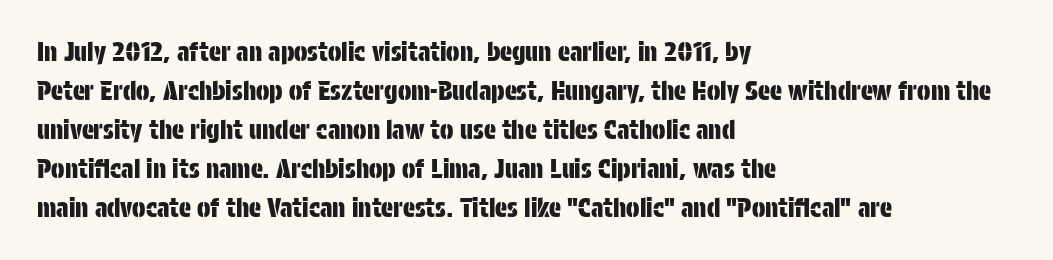
The image shows 25 px text type, upright; set left-aligned, normal line spacing (1.56x), normal letter spacing, not underlined.
